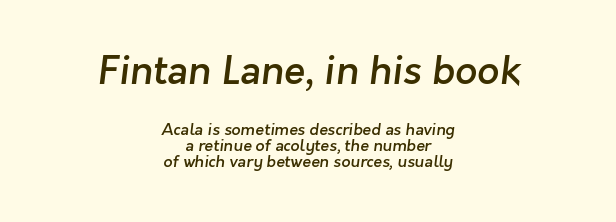
Line starts and ends both wander, symmetrically. Its strokes are somewhat broadened, the hallmark of semibold type. This sample has the flowing, uneven cadence of proportional lettering. Letters rest on an invisible, unmarked baseline. Whoever set this chose condensed vertical rhythm over breathing room.
